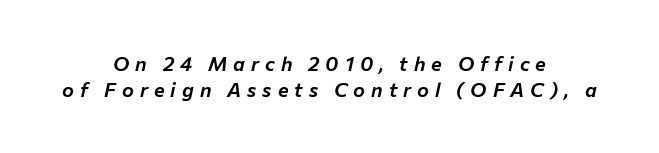
{"italic": "yes", "lean": "right", "slant_degrees": 12, "underline": "no", "align": "center", "line_spacing": "normal", "line_spacing_ratio": 1.32, "letter_spacing": "wide", "letter_spacing_em": 0.3, "glyph_px": 20}
